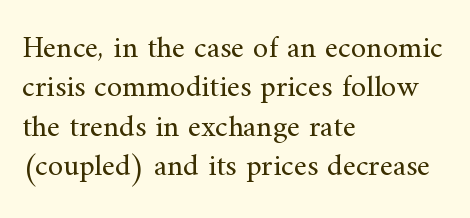
A light-to-regular cut is what we see here. The face used here is proportionally spaced, like ordinary book or web type. A bare baseline throughout the passage. The passage shown is typeset with a serif family.
